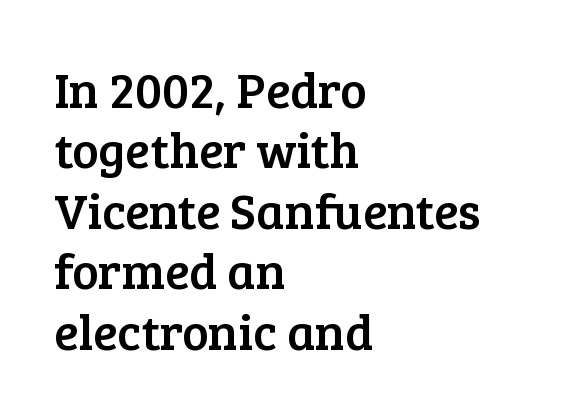
{"serif": "yes", "italic": "no", "width": "normal", "stroke_contrast": "low", "x_height": "medium", "monospaced": "no", "underline": "no", "align": "left", "line_spacing_ratio": 1.21, "letter_spacing": "normal", "letter_spacing_em": 0.0, "glyph_px": 50}
